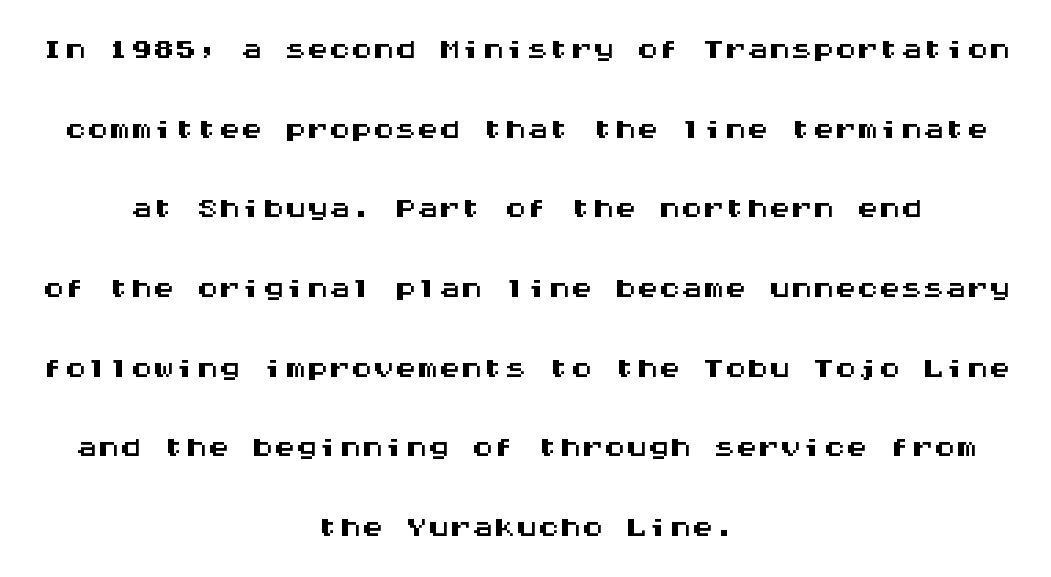
The image shows 44 px wide sans-serif type, upright, monospaced; set centered, line spacing 1.81x, normal letter spacing, not underlined; medium stroke contrast and a large x-height.
